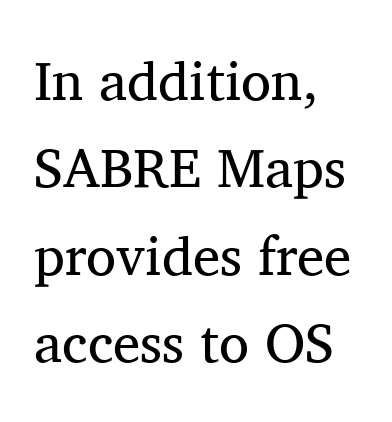
The image shows 55 px regular-weight serif type, upright; set left-aligned, normal line spacing (1.59x), normal letter spacing, not underlined; medium stroke contrast and a medium x-height.
